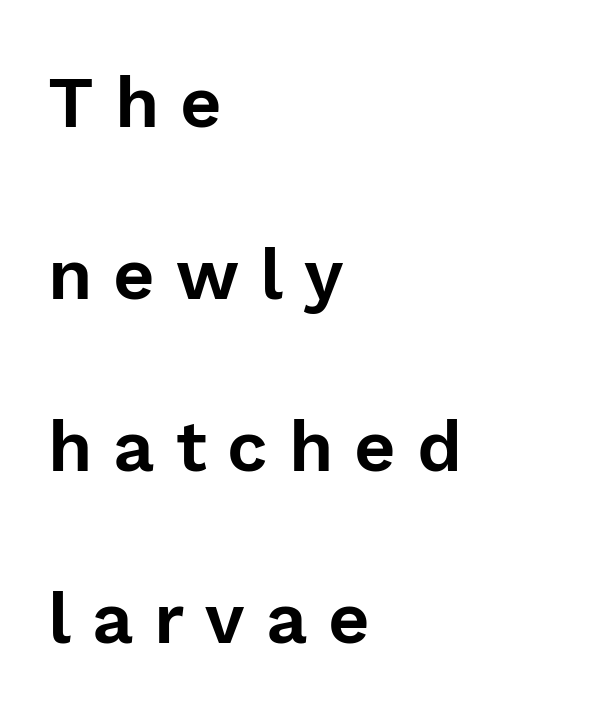
{"serif": "no", "italic": "no", "width": "normal", "stroke_contrast": "low", "x_height": "medium", "monospaced": "no", "underline": "no", "align": "left", "line_spacing": "loose", "line_spacing_ratio": 2.39, "letter_spacing": "wide", "letter_spacing_em": 0.29, "glyph_px": 72}
